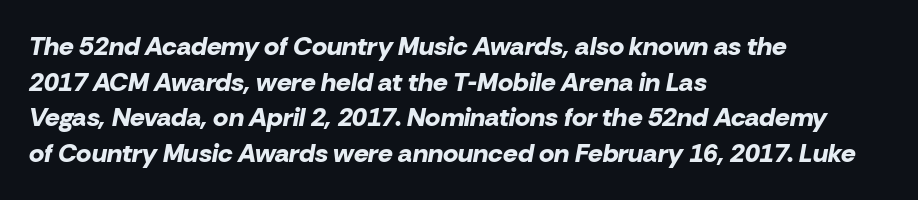
Q: Is the text bold? A: Yes.
Q: Is the text italic (slanted)? A: Yes, it leans right by about 10 degrees.
Q: Is the text underlined? A: No.
Q: How is the paragraph aligned? A: Left-aligned.
Q: Is the spacing between letters normal or unusually wide? A: Normal.
Q: Is the spacing between lines tight, normal or loose? A: Normal.
